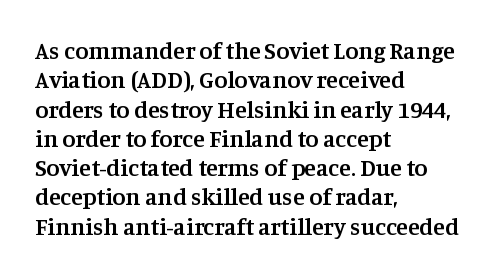
This rendering leaves character spacing at its baseline value. The gap between lines stays unmarked. Characters remain perfectly vertical along every line. The compositor pushed each line to the left boundary.
